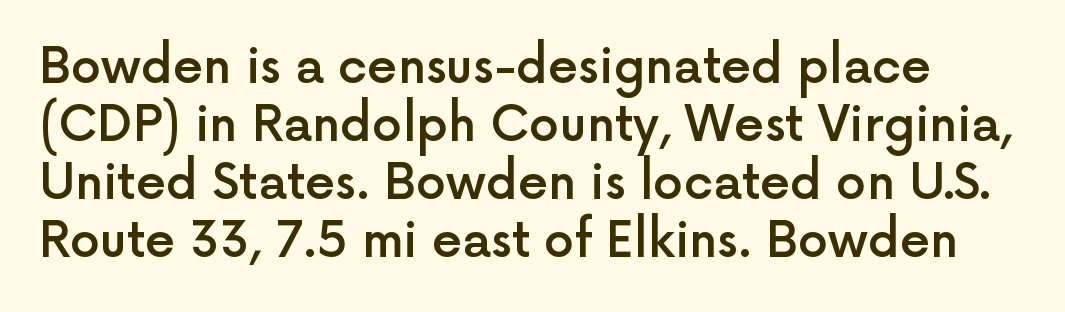
The zone under the glyphs is completely vacant. In terms of letterspacing, this is plain default setting. These lines were composed using upright roman letters. The glyphs have the mass of a demibold cut, below bold. Spacing verdict: proportional, widths tailored to each character.
